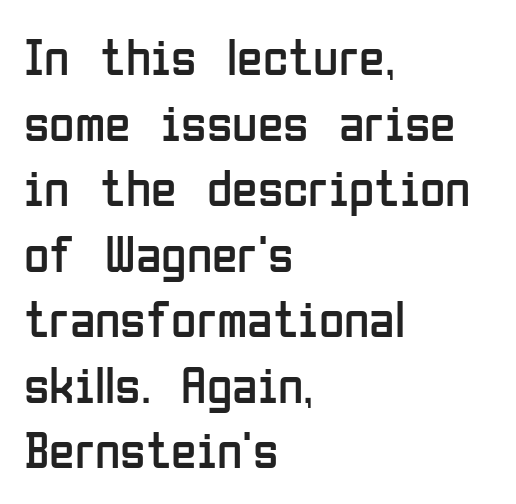
{"serif": "no", "italic": "no", "bold": "no", "weight": "regular", "width": "condensed", "stroke_contrast": "low", "x_height": "medium", "monospaced": "no", "underline": "no", "align": "left", "line_spacing": "normal", "line_spacing_ratio": 1.26, "letter_spacing": "normal", "letter_spacing_em": 0.0, "glyph_px": 52}
